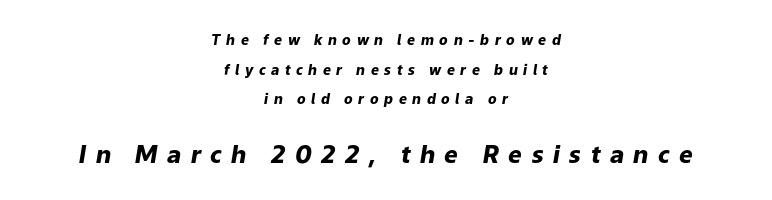
{"italic": "yes", "lean": "right", "slant_degrees": 9, "bold": "yes", "underline": "no", "align": "center", "line_spacing": "loose", "line_spacing_ratio": 2.11, "letter_spacing": "wide", "letter_spacing_em": 0.4, "larger_block": "second", "size_ratio": 1.71, "glyph_px": 24}
